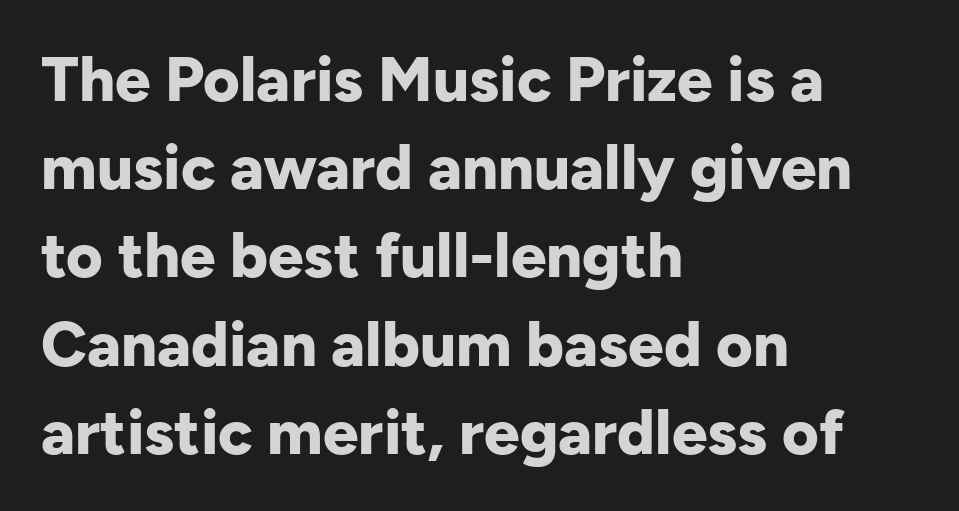
{"serif": "no", "italic": "no", "bold": "yes", "weight": "bold", "width": "normal", "stroke_contrast": "low", "x_height": "medium", "monospaced": "no", "underline": "no", "align": "left", "line_spacing": "normal", "line_spacing_ratio": 1.4, "letter_spacing": "normal", "letter_spacing_em": 0.0, "glyph_px": 63}
